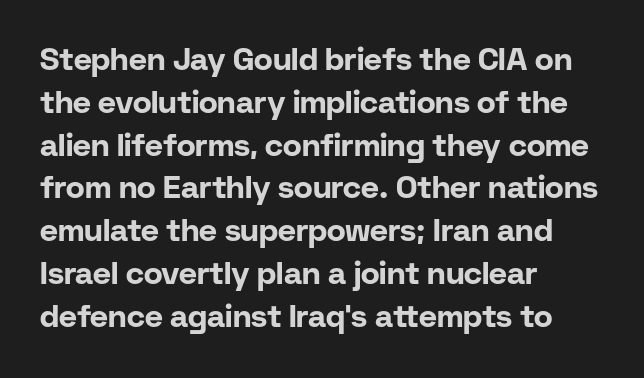
Q: Is the text bold? A: Yes.
Q: Is the text italic (slanted)? A: No, it is upright.
Q: Is the typeface a serif or a sans-serif typeface? A: Sans-serif.
Q: Is the text underlined? A: No.
Q: How is the paragraph aligned? A: Left-aligned.
Q: Is the spacing between letters normal or unusually wide? A: Normal.
Q: Is the spacing between lines tight, normal or loose? A: Normal.
Q: Width (condensed, normal, or wide)? A: Normal.
Q: Stroke contrast? A: Low.
Q: x-height? A: Medium.
Q: Monospaced? A: No.
